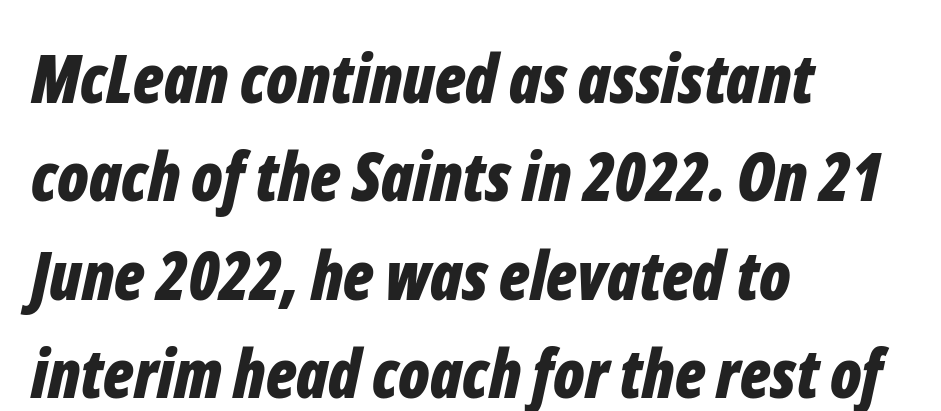
{"italic": "yes", "lean": "right", "slant_degrees": 12, "bold": "yes", "weight": "bold", "width": "condensed", "stroke_contrast": "low", "x_height": "medium", "monospaced": "no", "underline": "no", "align": "left", "line_spacing": "normal", "line_spacing_ratio": 1.47, "letter_spacing": "normal", "letter_spacing_em": 0.0, "glyph_px": 67}
